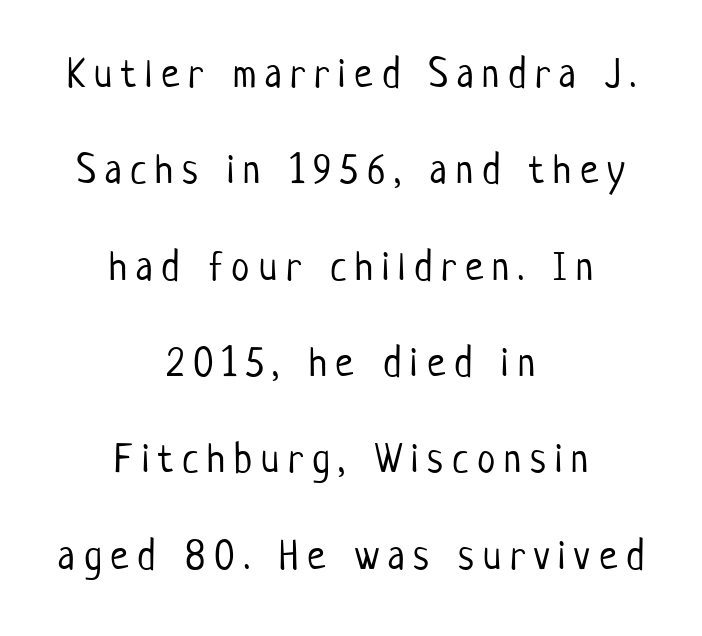
The image shows 41 px light, condensed sans-serif type, upright; set centered, loose line spacing (2.35x), unusually wide letter spacing (+0.22 em), not underlined; low stroke contrast and a medium x-height.
